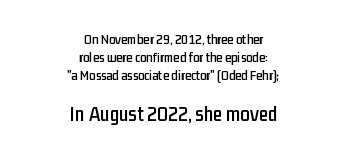
Q: Is the text italic (slanted)? A: No, it is upright.
Q: Is the text underlined? A: No.
Q: How is the paragraph aligned? A: Centered.
Q: Is the spacing between letters normal or unusually wide? A: Normal.
Q: Is the spacing between lines tight, normal or loose? A: Normal.
Q: Which block of text is set in a larger size, the first (top) or the second (bottom)? A: The second (bottom) one.
